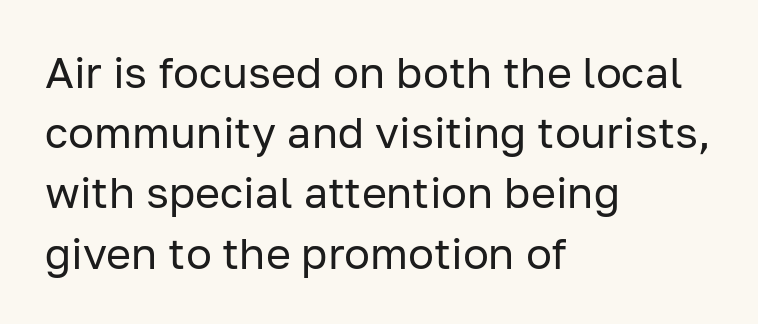
The image shows 43 px regular-weight sans-serif type, upright; set left-aligned, normal line spacing (1.4x), normal letter spacing, not underlined; low stroke contrast and a medium x-height.
